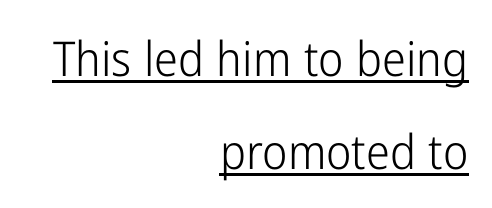
The image shows 48 px light, condensed sans-serif type, upright; set right-aligned, loose line spacing (1.93x), normal letter spacing, underlined; low stroke contrast and a medium x-height.
